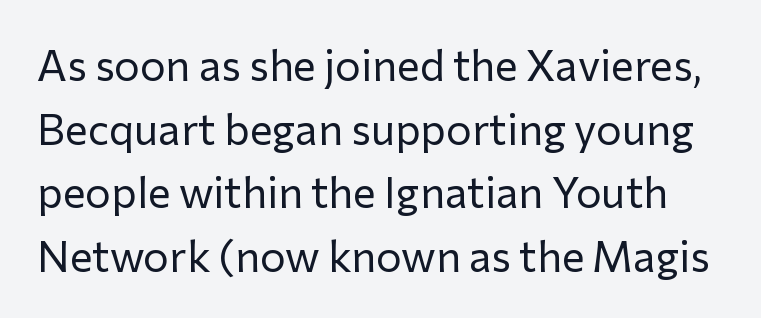
The image shows 43 px regular-weight sans-serif type, upright; set normal line spacing (1.48x), normal letter spacing, not underlined; low stroke contrast and a medium x-height.
